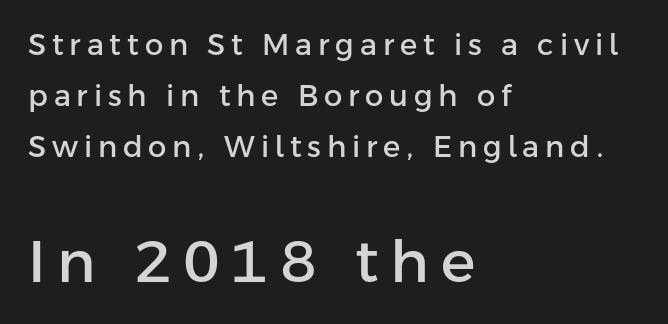
The image shows 58 px sans-serif type, upright; set left-aligned, line spacing 1.76x, unusually wide letter spacing (+0.2 em), not underlined; the second (bottom) block is 2.0x larger; low stroke contrast and a medium x-height.
